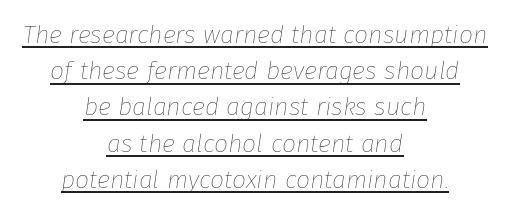
The image shows 25 px text type, italic (leaning right); set centered, normal line spacing (1.45x), normal letter spacing, underlined.
